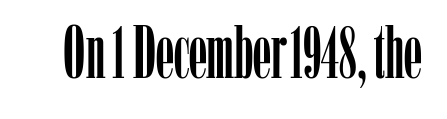
Q: Is the text italic (slanted)? A: No, it is upright.
Q: Is the typeface a serif or a sans-serif typeface? A: Serif.
Q: Is the text underlined? A: No.
Q: Is the spacing between letters normal or unusually wide? A: Normal.
Q: Width (condensed, normal, or wide)? A: Condensed.
Q: Stroke contrast? A: Low.
Q: x-height? A: Medium.
Q: Monospaced? A: No.
